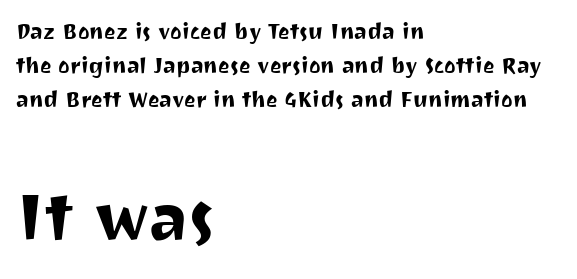
Q: Is the text italic (slanted)? A: No, it is upright.
Q: Is the typeface a serif or a sans-serif typeface? A: Sans-serif.
Q: Is the text underlined? A: No.
Q: How is the paragraph aligned? A: Left-aligned.
Q: Is the spacing between letters normal or unusually wide? A: Normal.
Q: Is the spacing between lines tight, normal or loose? A: Normal.
Q: Which block of text is set in a larger size, the first (top) or the second (bottom)? A: The second (bottom) one.
Q: Width (condensed, normal, or wide)? A: Normal.
Q: Stroke contrast? A: Medium.
Q: x-height? A: Medium.
Q: Monospaced? A: No.
